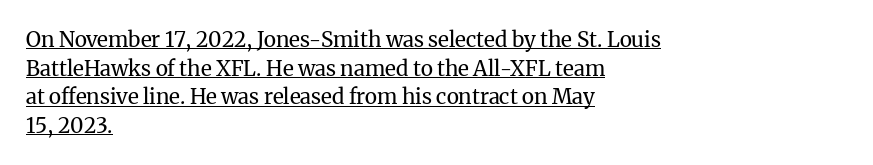
Q: Is the text bold? A: No.
Q: Is the text italic (slanted)? A: No, it is upright.
Q: Is the text underlined? A: Yes.
Q: How is the paragraph aligned? A: Left-aligned.
Q: Is the spacing between letters normal or unusually wide? A: Normal.
Q: Is the spacing between lines tight, normal or loose? A: Normal.
